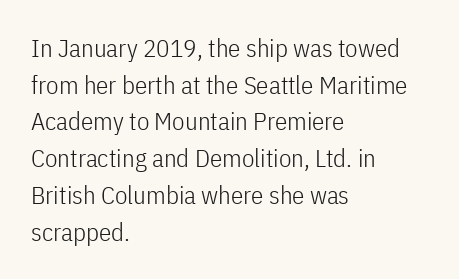
Weight: in the light-to-regular range. In CSS terms this would be text-align: left. The letters stand straight up with perfectly vertical stems. Each new line begins a customary step beneath the previous one. Characters follow at the spacing the type designer built in.
